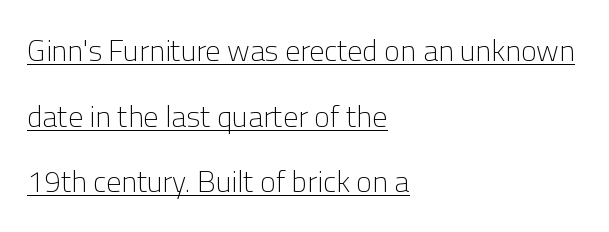
Q: Is the text bold? A: No.
Q: Is the text italic (slanted)? A: No, it is upright.
Q: Is the typeface a serif or a sans-serif typeface? A: Sans-serif.
Q: Is the text underlined? A: Yes.
Q: How is the paragraph aligned? A: Left-aligned.
Q: Is the spacing between letters normal or unusually wide? A: Normal.
Q: Is the spacing between lines tight, normal or loose? A: Loose.
Q: Width (condensed, normal, or wide)? A: Normal.
Q: Stroke contrast? A: Low.
Q: x-height? A: Medium.
Q: Monospaced? A: No.
